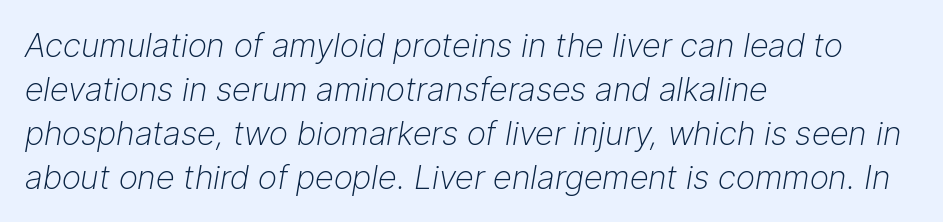
Q: Is the text bold? A: No.
Q: Is the text italic (slanted)? A: Yes, it leans right by about 9 degrees.
Q: Is the text underlined? A: No.
Q: How is the paragraph aligned? A: Left-aligned.
Q: Is the spacing between letters normal or unusually wide? A: Normal.
Q: Is the spacing between lines tight, normal or loose? A: Normal.
Q: Width (condensed, normal, or wide)? A: Normal.
Q: Stroke contrast? A: Low.
Q: x-height? A: Medium.
Q: Monospaced? A: No.
